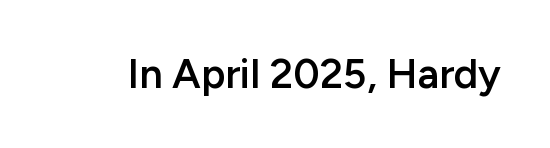
The image shows 41 px semibold sans-serif type, upright; set normal letter spacing, not underlined; low stroke contrast and a medium x-height.
